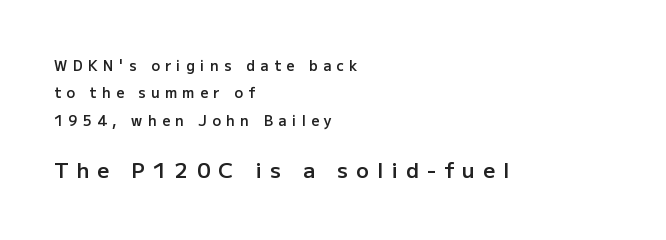
Q: Is the text bold? A: Semi-bold.
Q: Is the text italic (slanted)? A: No, it is upright.
Q: Is the text underlined? A: No.
Q: How is the paragraph aligned? A: Left-aligned.
Q: Is the spacing between letters normal or unusually wide? A: Unusually wide.
Q: Is the spacing between lines tight, normal or loose? A: Loose.
Q: Which block of text is set in a larger size, the first (top) or the second (bottom)? A: The second (bottom) one.
